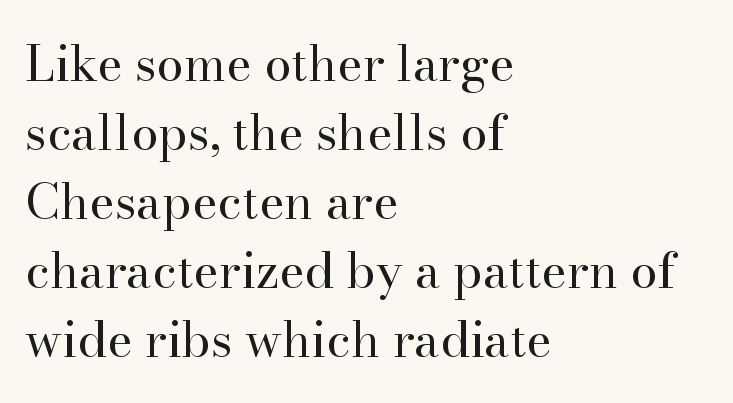
Rendered with straight, roman letterforms. Weight: in the light-to-regular range. Character widths vary here, with narrow letters taking less room than wide ones. Tracking here is standard; glyphs follow each other at the usual distance. All the whitespace from short lines collects on the right. This rendering employs a face with finishing strokes, i.e., a serif.
